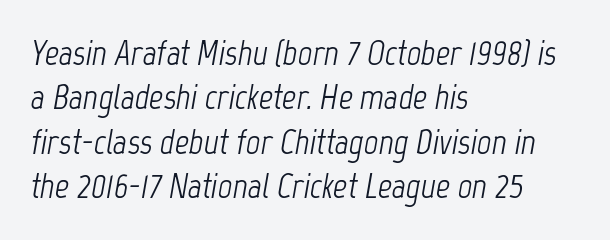
Q: Is the text bold? A: No.
Q: Is the text italic (slanted)? A: Yes, it leans right by about 12 degrees.
Q: Is the text underlined? A: No.
Q: How is the paragraph aligned? A: Left-aligned.
Q: Is the spacing between letters normal or unusually wide? A: Normal.
Q: Is the spacing between lines tight, normal or loose? A: Normal.
Q: Width (condensed, normal, or wide)? A: Condensed.
Q: Stroke contrast? A: Low.
Q: x-height? A: Medium.
Q: Monospaced? A: No.
